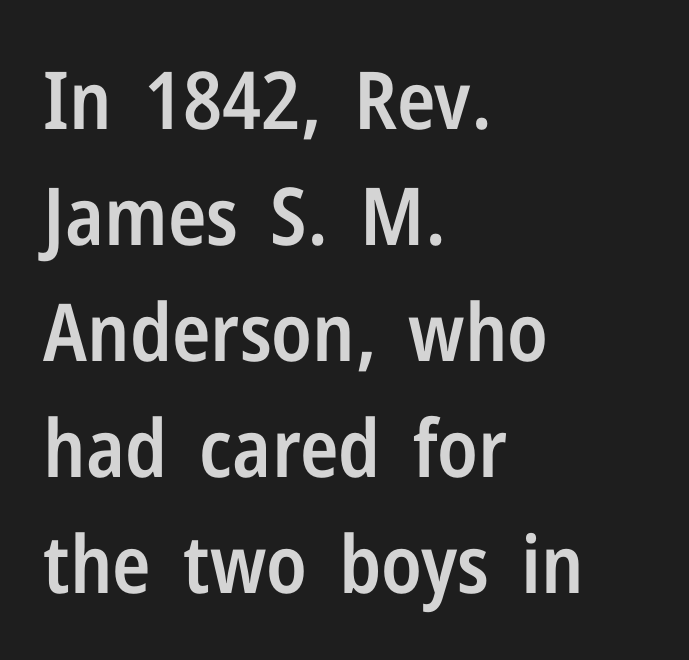
Compared with a centered layout, this one pins lines to the left instead. Spacing verdict: proportional, widths tailored to each character. Serifs: no, the terminals of the letterforms are clean. No word sits above an underline.
